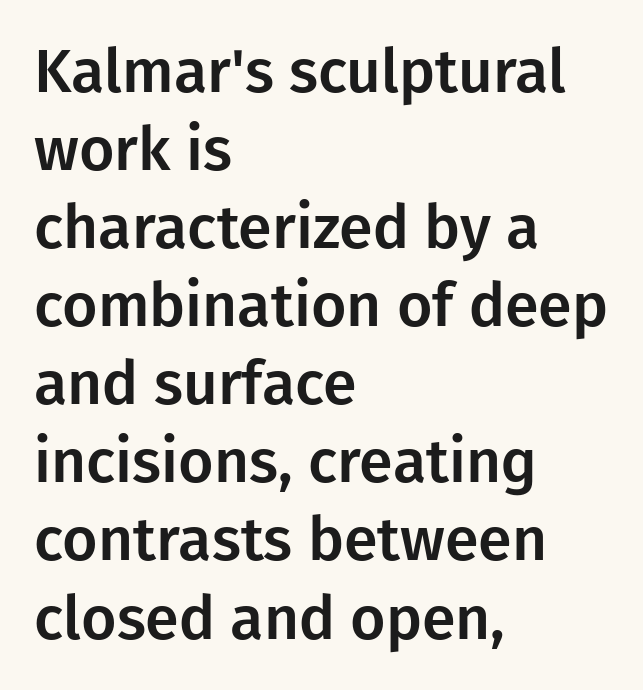
{"serif": "no", "italic": "no", "width": "normal", "stroke_contrast": "low", "x_height": "medium", "monospaced": "no", "underline": "no", "align": "left", "line_spacing": "normal", "line_spacing_ratio": 1.28, "letter_spacing": "normal", "letter_spacing_em": 0.0, "glyph_px": 61}
